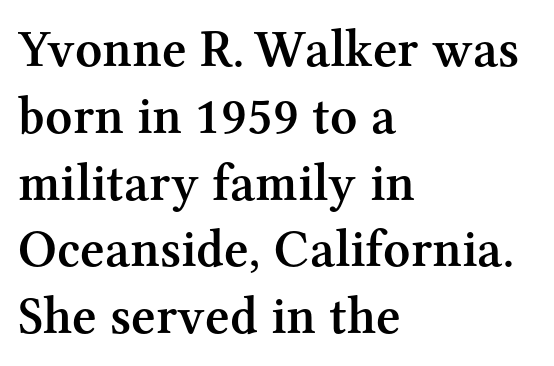
{"serif": "yes", "italic": "no", "bold": "semi", "weight": "semibold", "width": "normal", "stroke_contrast": "medium", "x_height": "medium", "monospaced": "no", "underline": "no", "align": "left", "line_spacing": "normal", "line_spacing_ratio": 1.26, "letter_spacing": "normal", "letter_spacing_em": 0.0, "glyph_px": 53}
